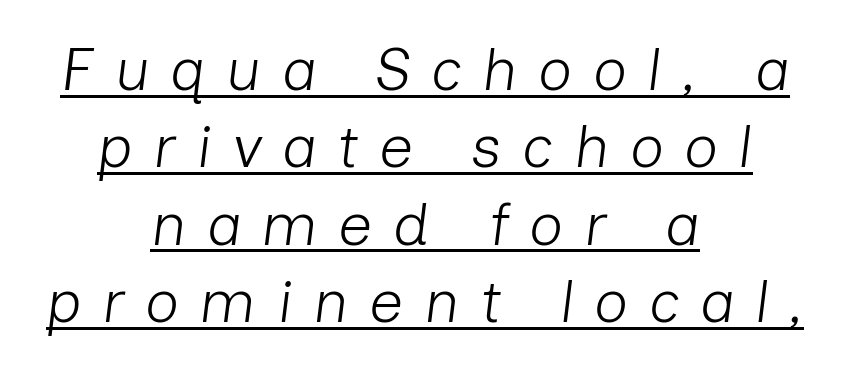
{"italic": "yes", "lean": "right", "slant_degrees": 7, "bold": "no", "weight": "light", "width": "normal", "stroke_contrast": "low", "x_height": "medium", "monospaced": "no", "underline": "yes", "align": "center", "line_spacing": "normal", "line_spacing_ratio": 1.29, "letter_spacing": "wide", "letter_spacing_em": 0.34, "glyph_px": 60}
